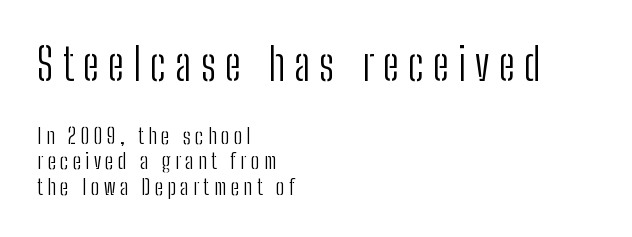
Q: Is the text bold? A: No.
Q: Is the text italic (slanted)? A: No, it is upright.
Q: Is the typeface a serif or a sans-serif typeface? A: Sans-serif.
Q: Is the text underlined? A: No.
Q: How is the paragraph aligned? A: Left-aligned.
Q: Is the spacing between letters normal or unusually wide? A: Unusually wide.
Q: Is the spacing between lines tight, normal or loose? A: Tight.
Q: Which block of text is set in a larger size, the first (top) or the second (bottom)? A: The first (top) one.
Q: Width (condensed, normal, or wide)? A: Condensed.
Q: Stroke contrast? A: Low.
Q: x-height? A: Medium.
Q: Monospaced? A: No.
